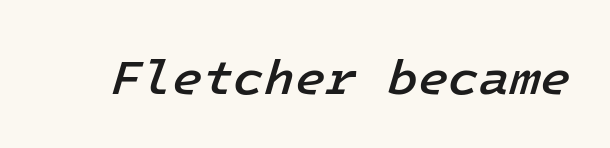
A clean baseline with only descenders dipping below it. Stroke thickness is moderately raised; the sample reads as semibold. The letters are slanted; this is an italic face. The letters sit at their default tracking, neither squeezed nor spread.
